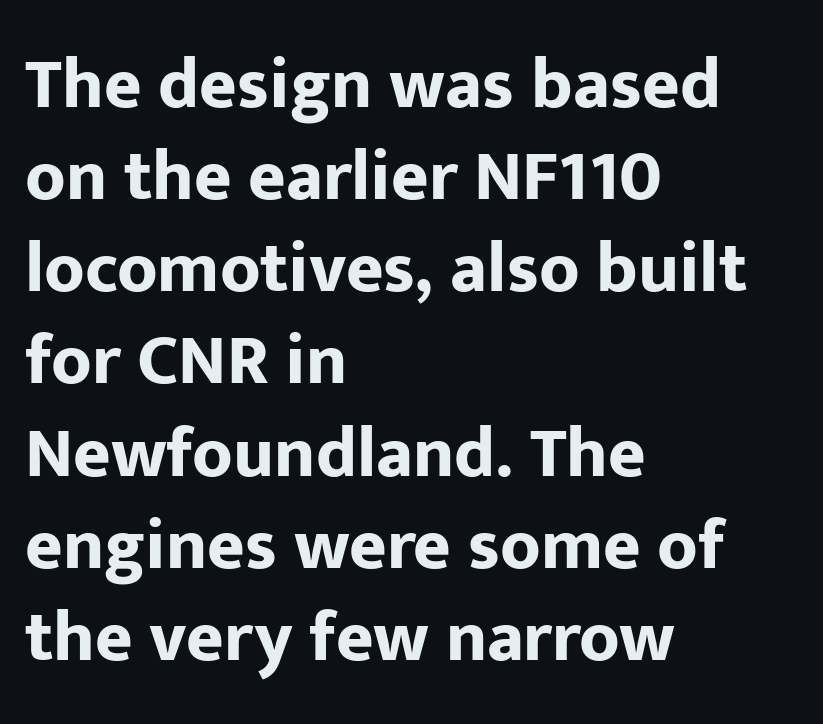
The image shows 72 px bold sans-serif type, upright; set left-aligned, normal line spacing (1.28x), normal letter spacing, not underlined; low stroke contrast and a medium x-height.
